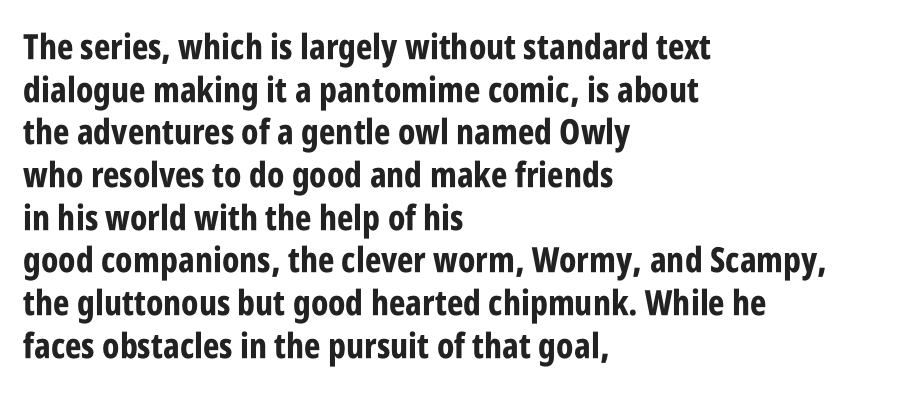
Q: Is the text bold? A: Yes.
Q: Is the text italic (slanted)? A: No, it is upright.
Q: Is the typeface a serif or a sans-serif typeface? A: Sans-serif.
Q: Is the text underlined? A: No.
Q: How is the paragraph aligned? A: Left-aligned.
Q: Is the spacing between letters normal or unusually wide? A: Normal.
Q: Width (condensed, normal, or wide)? A: Condensed.
Q: Stroke contrast? A: Low.
Q: x-height? A: Large.
Q: Monospaced? A: No.
